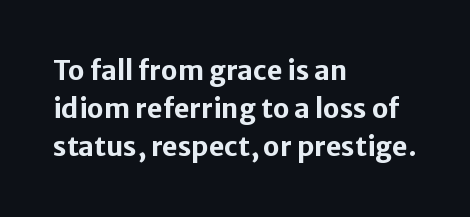
The image shows 27 px bold type, upright; set left-aligned, normal line spacing (1.4x), normal letter spacing, not underlined.
